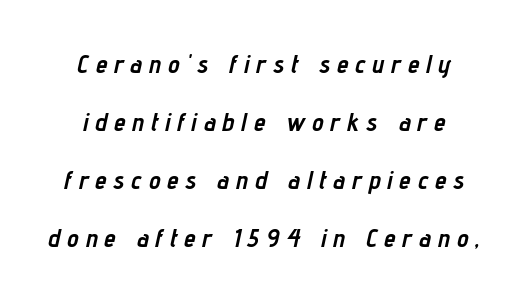
{"italic": "yes", "lean": "right", "slant_degrees": 12, "bold": "yes", "underline": "no", "line_spacing": "loose", "line_spacing_ratio": 2.23, "letter_spacing": "wide", "letter_spacing_em": 0.27, "glyph_px": 26}
